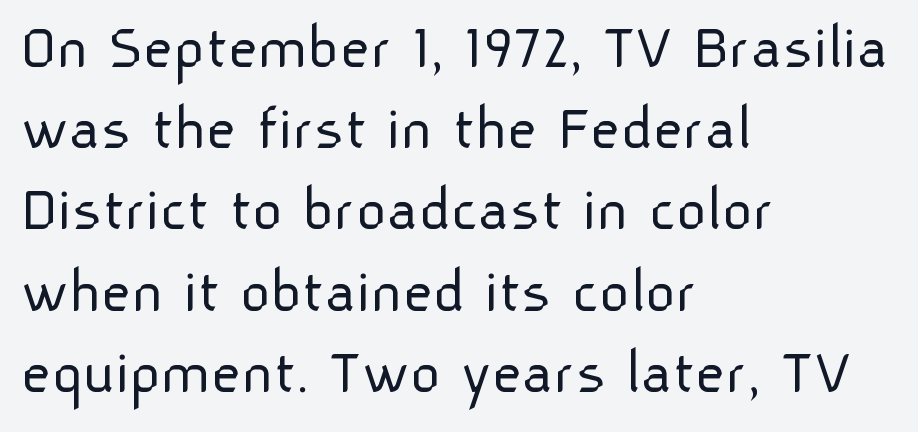
The passage shown is not bold in any degree. The letters advance in unequal steps, a hallmark of proportional type. Every row of glyphs begins at an identical x-position on the left. Observe the ordinary spacing: letters are neighbours, not strangers. The zone under the glyphs is completely vacant. The typeface chosen for these lines omits serifs.
